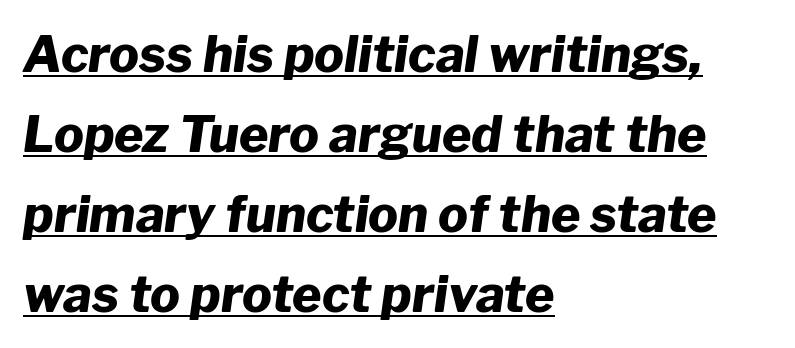
The image shows 50 px heavy type, italic (leaning right); set left-aligned, normal line spacing (1.6x), normal letter spacing, underlined; low stroke contrast and a medium x-height.
